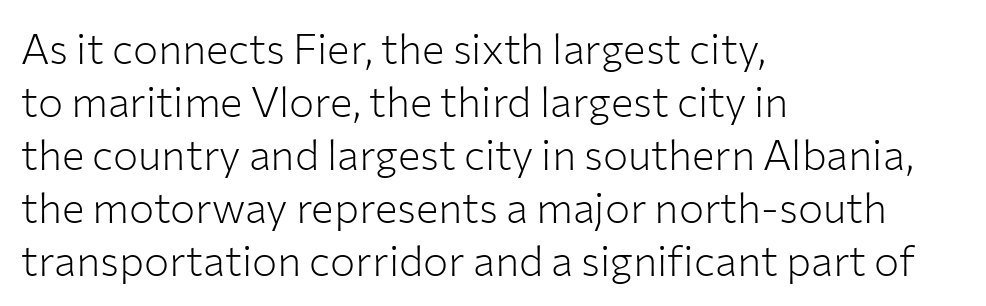
{"serif": "no", "italic": "no", "bold": "no", "weight": "light", "width": "normal", "stroke_contrast": "low", "x_height": "medium", "monospaced": "no", "underline": "no", "align": "left", "line_spacing": "normal", "line_spacing_ratio": 1.26, "letter_spacing": "normal", "letter_spacing_em": 0.0, "glyph_px": 42}
